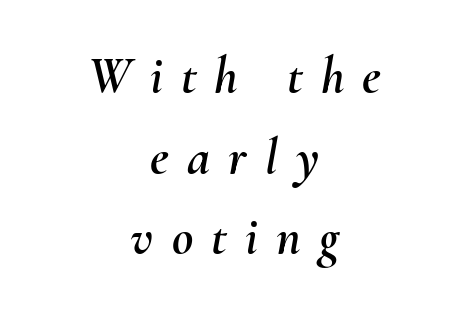
Q: Is the text italic (slanted)? A: Yes, it leans right by about 10 degrees.
Q: Is the text underlined? A: No.
Q: How is the paragraph aligned? A: Centered.
Q: Is the spacing between letters normal or unusually wide? A: Unusually wide.
Q: Is the spacing between lines tight, normal or loose? A: Normal.
Q: Width (condensed, normal, or wide)? A: Normal.
Q: Stroke contrast? A: Medium.
Q: x-height? A: Small.
Q: Monospaced? A: No.
